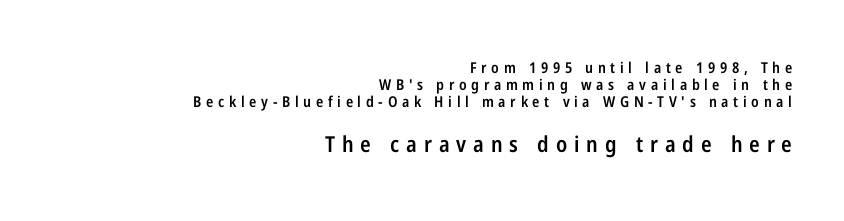
{"italic": "no", "bold": "semi", "underline": "no", "align": "right", "line_spacing": "tight", "line_spacing_ratio": 1.14, "letter_spacing": "wide", "letter_spacing_em": 0.31, "larger_block": "second", "size_ratio": 1.47, "glyph_px": 22}
